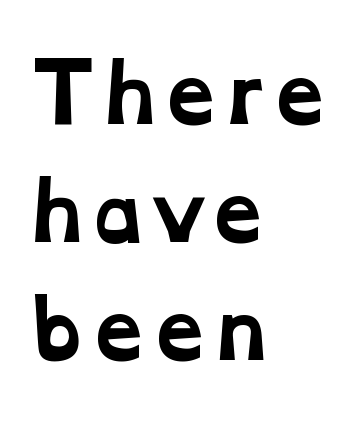
Q: Is the text bold? A: Yes.
Q: Is the typeface a serif or a sans-serif typeface? A: Serif.
Q: Is the text underlined? A: No.
Q: How is the paragraph aligned? A: Left-aligned.
Q: Is the spacing between letters normal or unusually wide? A: Normal.
Q: Is the spacing between lines tight, normal or loose? A: Normal.
Q: Width (condensed, normal, or wide)? A: Wide.
Q: Stroke contrast? A: Low.
Q: x-height? A: Medium.
Q: Monospaced? A: No.
